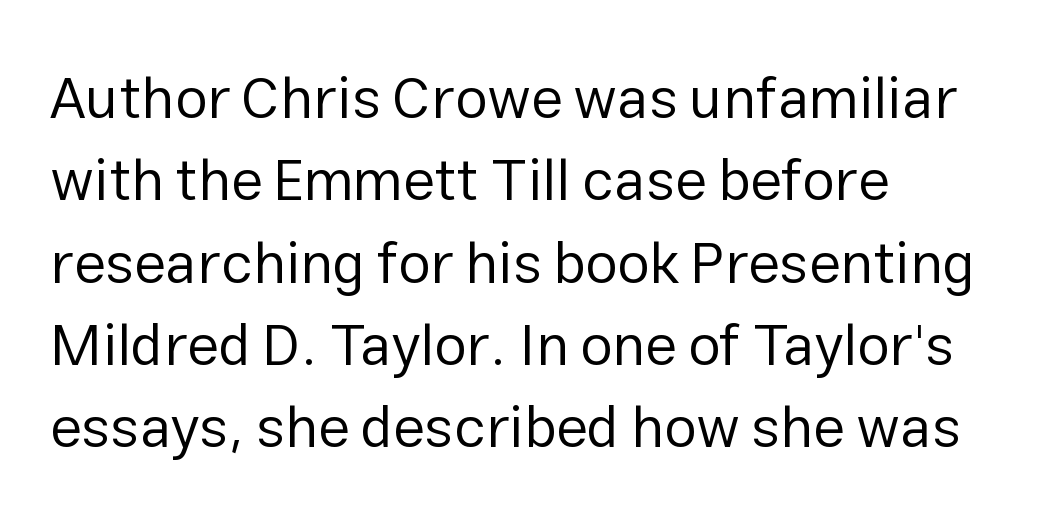
The image shows 58 px regular-weight sans-serif type, upright; set left-aligned, normal line spacing (1.42x), normal letter spacing, not underlined; low stroke contrast and a medium x-height.
